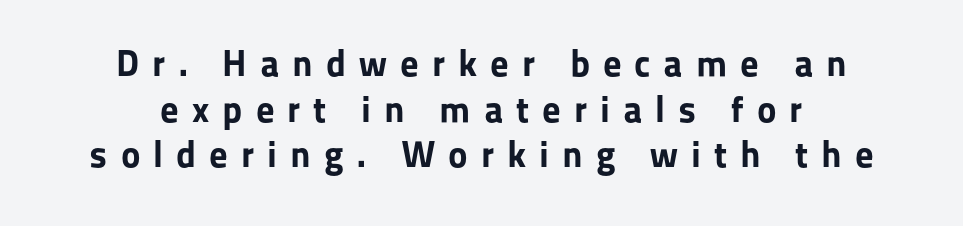
The face used here has the dense, thick strokes of a bold. The passage is arranged like a title page — every line centered. Descender tails drop into unmarked territory. Nothing sits at the stroke ends, so this counts as sans-serif. Substantial extra tracking has been applied to these lines. Varying glyph widths throughout — classic text-font behaviour.
